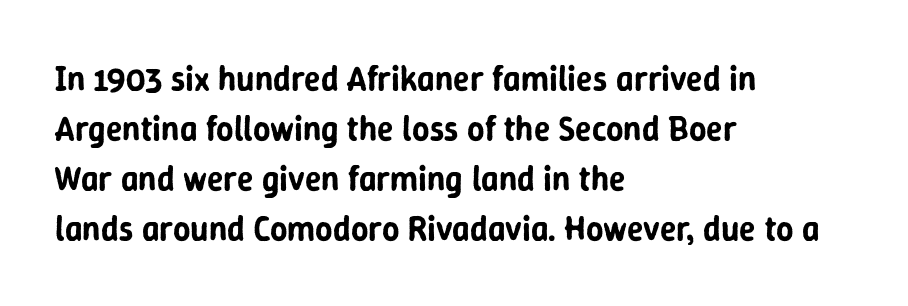
Q: Is the text italic (slanted)? A: No, it is upright.
Q: Is the typeface a serif or a sans-serif typeface? A: Sans-serif.
Q: Is the text underlined? A: No.
Q: How is the paragraph aligned? A: Left-aligned.
Q: Is the spacing between letters normal or unusually wide? A: Normal.
Q: Is the spacing between lines tight, normal or loose? A: Normal.
Q: Width (condensed, normal, or wide)? A: Normal.
Q: Stroke contrast? A: Low.
Q: x-height? A: Medium.
Q: Monospaced? A: No.
